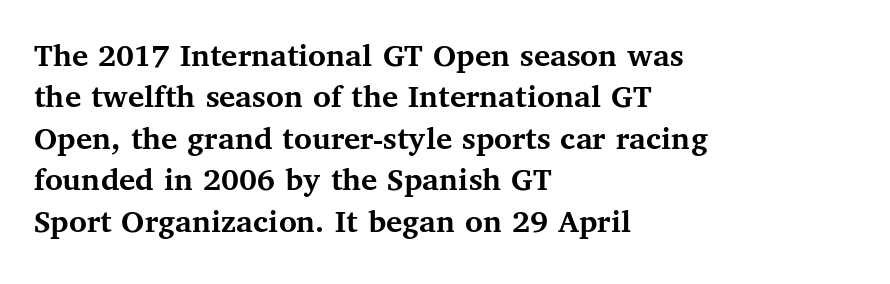
Q: Is the text bold? A: Yes.
Q: Is the text italic (slanted)? A: No, it is upright.
Q: Is the typeface a serif or a sans-serif typeface? A: Serif.
Q: Is the text underlined? A: No.
Q: How is the paragraph aligned? A: Left-aligned.
Q: Is the spacing between letters normal or unusually wide? A: Normal.
Q: Width (condensed, normal, or wide)? A: Normal.
Q: Stroke contrast? A: Medium.
Q: x-height? A: Medium.
Q: Monospaced? A: No.
